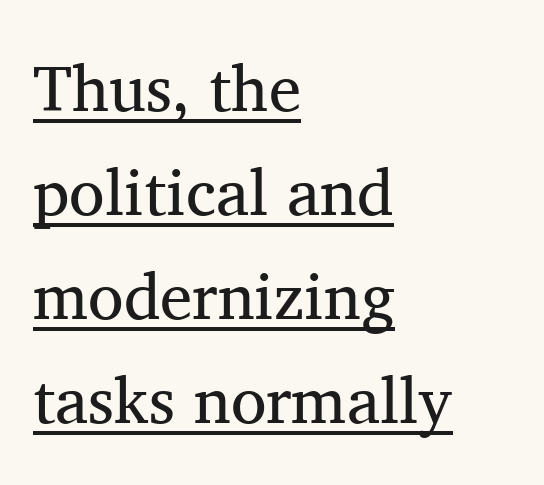
Q: Is the text bold? A: No.
Q: Is the text italic (slanted)? A: No, it is upright.
Q: Is the typeface a serif or a sans-serif typeface? A: Serif.
Q: Is the text underlined? A: Yes.
Q: How is the paragraph aligned? A: Left-aligned.
Q: Is the spacing between letters normal or unusually wide? A: Normal.
Q: Is the spacing between lines tight, normal or loose? A: Normal.
Q: Width (condensed, normal, or wide)? A: Normal.
Q: Stroke contrast? A: Medium.
Q: x-height? A: Medium.
Q: Monospaced? A: No.
